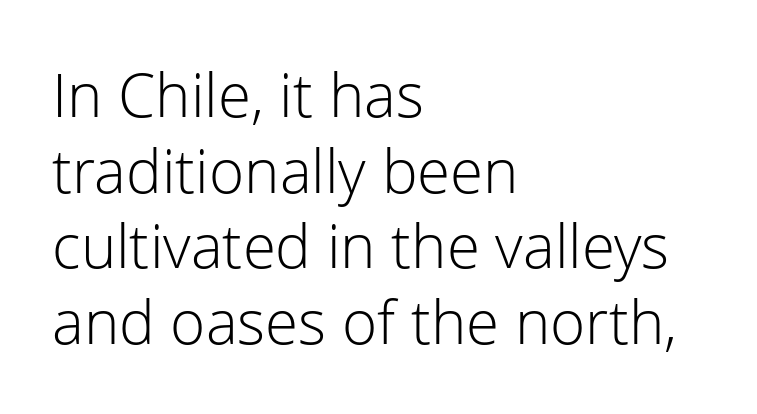
Visually the block forms a straight wall on the left and a jagged coastline on the right. The typesetting does not lean heavy: it is not bold. The horizontal fit of the characters is conventional and even. It's the straight-up-and-down kind of type.
